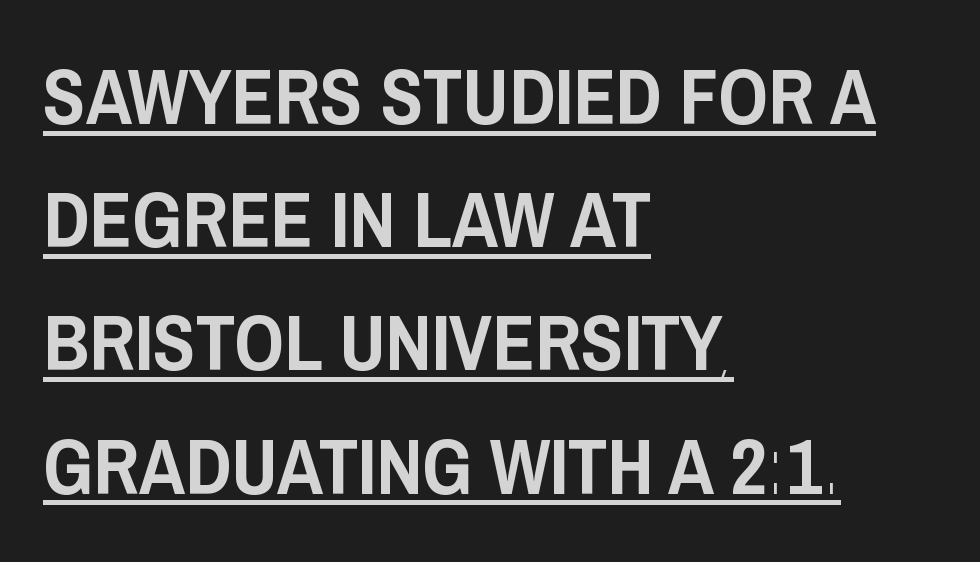
The image shows 78 px condensed sans-serif type, upright; set left-aligned, normal line spacing (1.58x), normal letter spacing, underlined; low stroke contrast and a large x-height.
